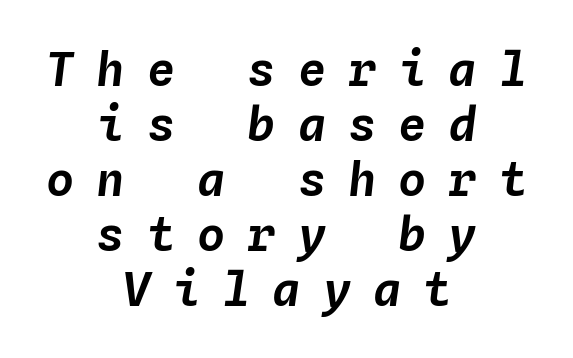
Visually the block forms a symmetrical silhouette, jagged on both flanks. Does the lettering tilt? It does — this is italic. Fixed-width glyphs throughout — classic coding-font behaviour. Check under the words: just untouched page. Glyph-to-glyph distance is far greater than everyday printed text.
